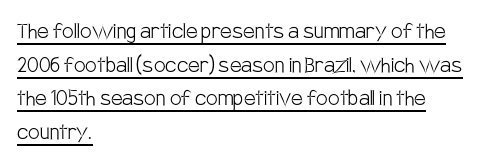
The image shows 26 px text type, upright; set left-aligned, normal line spacing (1.29x), normal letter spacing, underlined.
